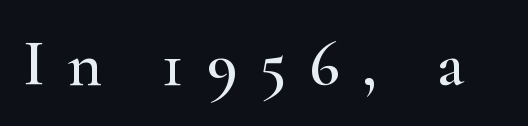
The image shows 65 px wide serif type, upright; set unusually wide letter spacing (+0.35 em), not underlined; high stroke contrast and a small x-height.
